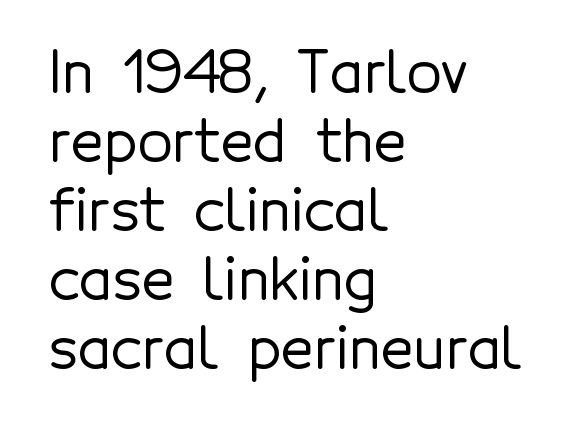
Q: Is the text italic (slanted)? A: No, it is upright.
Q: Is the typeface a serif or a sans-serif typeface? A: Sans-serif.
Q: Is the text underlined? A: No.
Q: How is the paragraph aligned? A: Left-aligned.
Q: Is the spacing between letters normal or unusually wide? A: Normal.
Q: Width (condensed, normal, or wide)? A: Normal.
Q: x-height? A: Medium.
Q: Monospaced? A: No.
